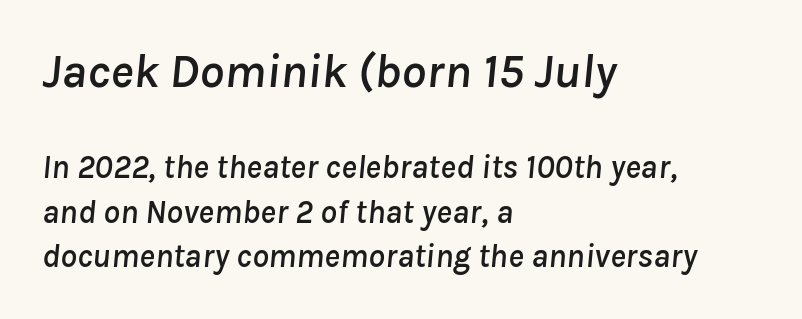
The designer gave the opening block more size than the closing block. Observe the lean: these are italic letterforms. The string is rendered with underlining switched off. A typesetter would call this leading conventional body-copy spacing. The paragraph shown leans on its left margin.
